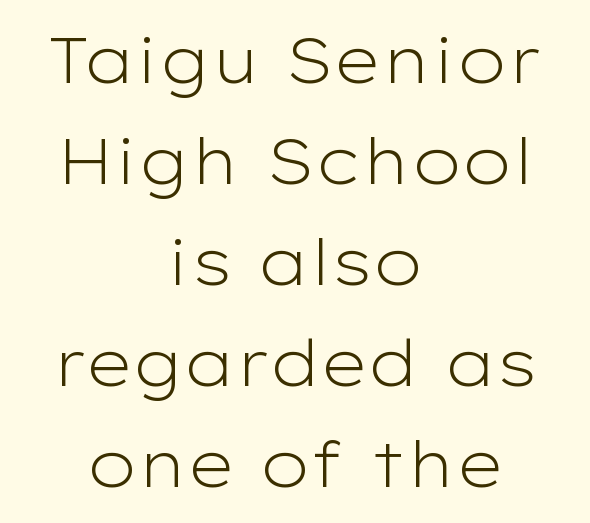
The typesetting does not lean heavy: it is not bold. Looks like regular typesetting: each glyph gets only the width it needs. The font family rendered here belongs to the sans-serif group. The passage shown is not underscored anywhere. Designer's note — italics off, roman on. This sample uses plain, unmodified letter spacing.
